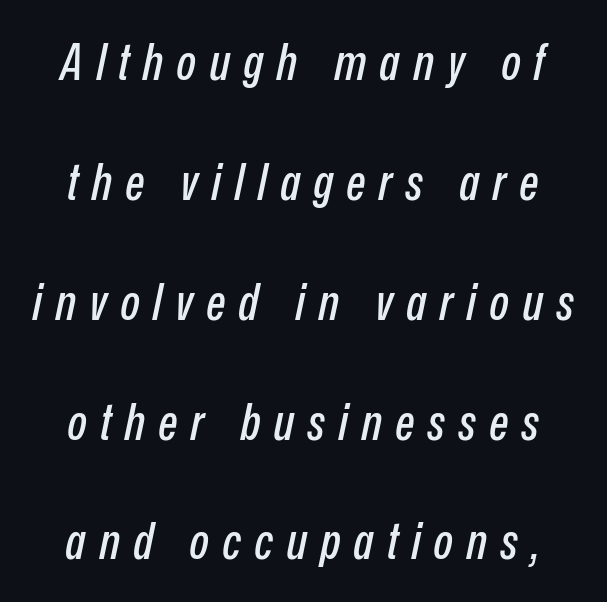
The image shows 51 px condensed type, italic (leaning right); set loose line spacing (2.35x), unusually wide letter spacing (+0.26 em), not underlined; low stroke contrast and a medium x-height.
